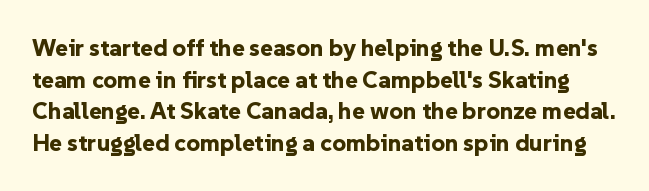
The face used here is rendered with its standard letterfit. Summary of vertical rhythm: regular, with standard interline spacing. Chunky letters — that's bold for sure. The specimen reads as upright at a glance. A bare baseline throughout the passage.
